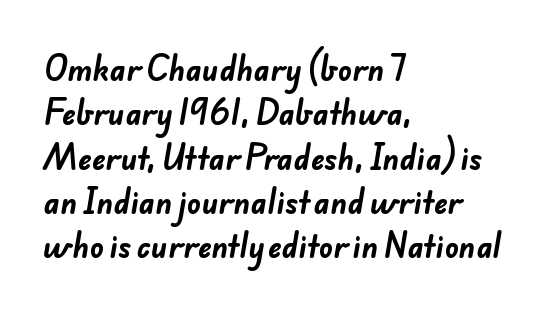
{"serif": "no", "bold": "yes", "weight": "bold", "width": "normal", "stroke_contrast": "low", "x_height": "small", "monospaced": "no", "underline": "no", "align": "left", "line_spacing": "normal", "line_spacing_ratio": 1.53, "letter_spacing": "normal", "letter_spacing_em": 0.0, "glyph_px": 29}
